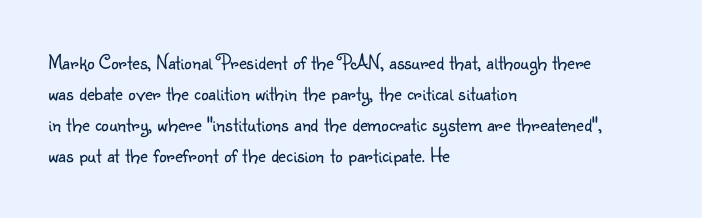
{"italic": "no", "bold": "no", "underline": "no", "align": "left", "line_spacing": "normal", "line_spacing_ratio": 1.48, "letter_spacing": "normal", "letter_spacing_em": 0.0, "glyph_px": 21}
